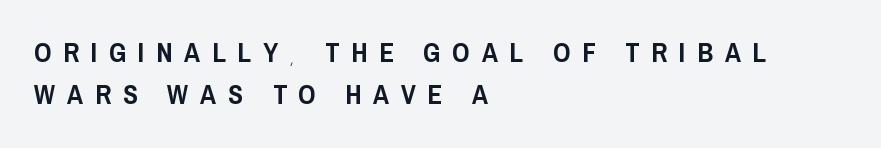
{"italic": "no", "underline": "no", "align": "left", "line_spacing": "normal", "line_spacing_ratio": 1.57, "letter_spacing": "wide", "letter_spacing_em": 0.44, "glyph_px": 27}
